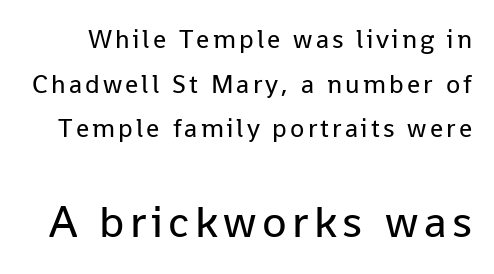
{"serif": "no", "italic": "no", "bold": "no", "weight": "regular", "width": "normal", "stroke_contrast": "low", "x_height": "medium", "monospaced": "no", "underline": "no", "line_spacing_ratio": 1.72, "larger_block": "second", "size_ratio": 1.73, "glyph_px": 45}
